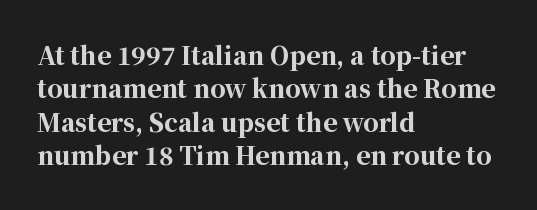
{"italic": "no", "bold": "yes", "underline": "no", "align": "left", "line_spacing": "normal", "line_spacing_ratio": 1.39, "letter_spacing": "normal", "letter_spacing_em": 0.0, "glyph_px": 24}
